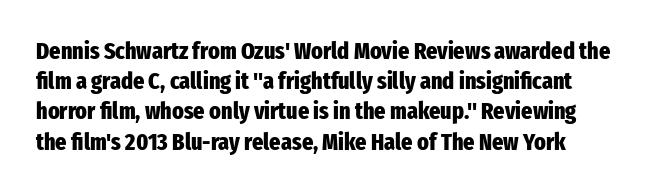
{"italic": "no", "bold": "yes", "underline": "no", "line_spacing": "normal", "line_spacing_ratio": 1.26, "letter_spacing": "normal", "letter_spacing_em": 0.0, "glyph_px": 24}
